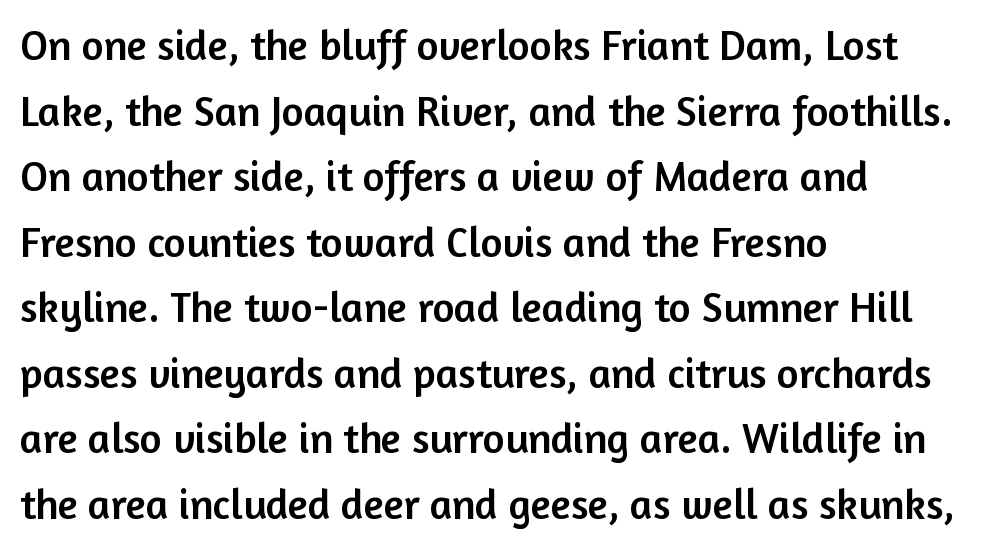
Q: Is the text italic (slanted)? A: No, it is upright.
Q: Is the typeface a serif or a sans-serif typeface? A: Sans-serif.
Q: Is the text underlined? A: No.
Q: How is the paragraph aligned? A: Left-aligned.
Q: Is the spacing between letters normal or unusually wide? A: Normal.
Q: Is the spacing between lines tight, normal or loose? A: Normal.
Q: Width (condensed, normal, or wide)? A: Normal.
Q: Stroke contrast? A: Low.
Q: x-height? A: Medium.
Q: Monospaced? A: No.
